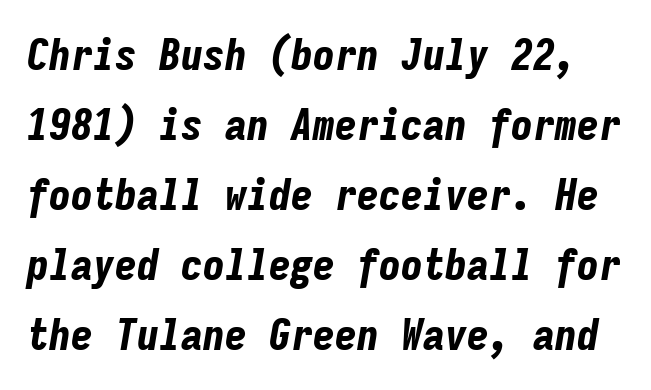
Anything drawn beneath the words? Only blank space. A typesetter would call this monospace, since all characters share one set width. Does extra space separate the letters? No, they use regular spacing. What's the leading like? Ordinary, nothing unusual.
